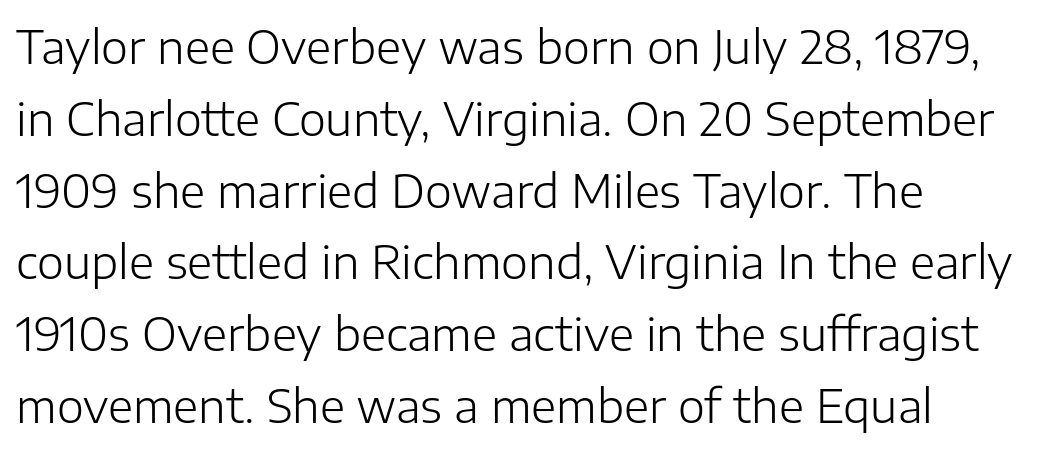
Q: Is the text bold? A: No.
Q: Is the text italic (slanted)? A: No, it is upright.
Q: Is the typeface a serif or a sans-serif typeface? A: Sans-serif.
Q: Is the text underlined? A: No.
Q: How is the paragraph aligned? A: Left-aligned.
Q: Is the spacing between letters normal or unusually wide? A: Normal.
Q: Is the spacing between lines tight, normal or loose? A: Normal.
Q: Width (condensed, normal, or wide)? A: Normal.
Q: Stroke contrast? A: Low.
Q: x-height? A: Medium.
Q: Monospaced? A: No.
